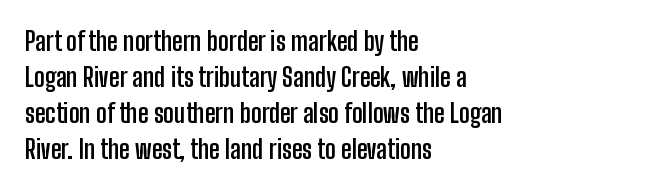
{"italic": "no", "bold": "yes", "underline": "no", "align": "left", "line_spacing": "normal", "line_spacing_ratio": 1.38, "letter_spacing": "normal", "letter_spacing_em": 0.0, "glyph_px": 26}
